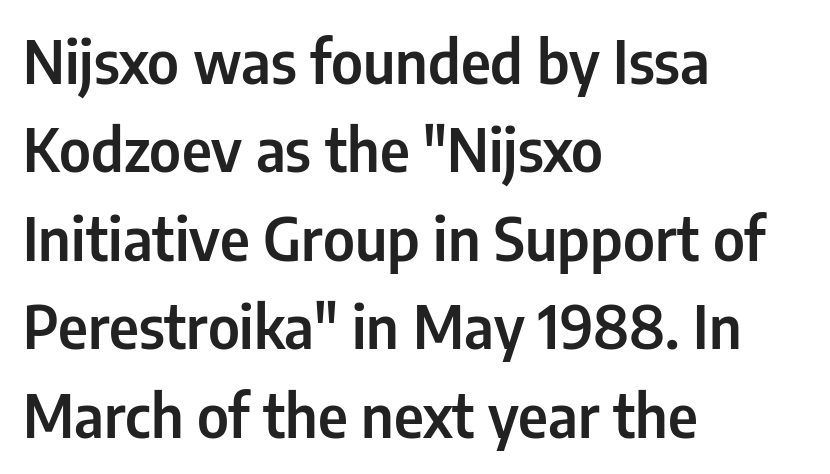
The image shows 59 px condensed sans-serif type, upright; set left-aligned, normal line spacing (1.5x), normal letter spacing, not underlined; low stroke contrast and a medium x-height.
